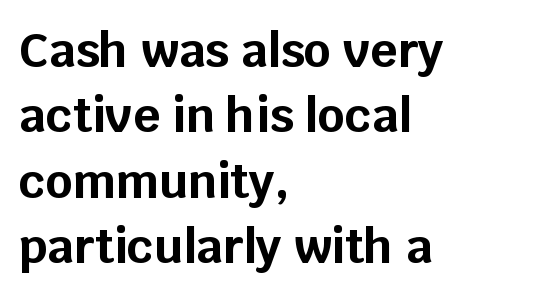
Lines of text with bare space underneath. Upright lettering throughout. Note the varied advance widths — an 'i' is clearly narrower than an 'm'. A typesetter would label this face a sans.
